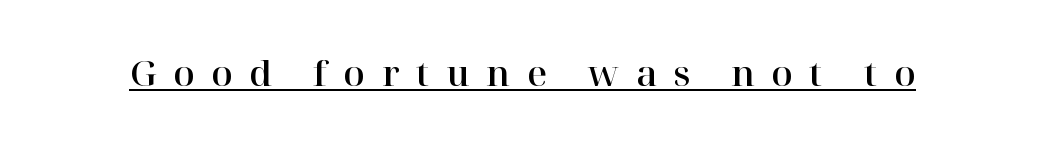
{"serif": "yes", "italic": "no", "width": "normal", "stroke_contrast": "high", "x_height": "medium", "monospaced": "no", "underline": "yes", "letter_spacing": "wide", "letter_spacing_em": 0.47, "glyph_px": 35}
